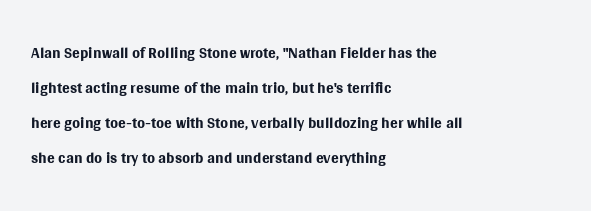
The image shows 23 px text type, upright; set left-aligned, normal line spacing (1.52x), normal letter spacing, not underlined.
